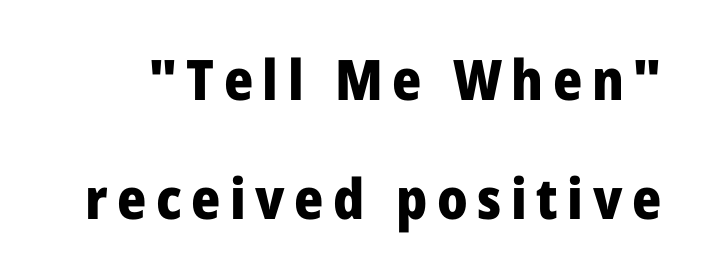
{"serif": "no", "italic": "no", "bold": "yes", "weight": "heavy", "width": "normal", "stroke_contrast": "low", "x_height": "medium", "monospaced": "no", "underline": "no", "line_spacing": "loose", "line_spacing_ratio": 2.13, "glyph_px": 56}
